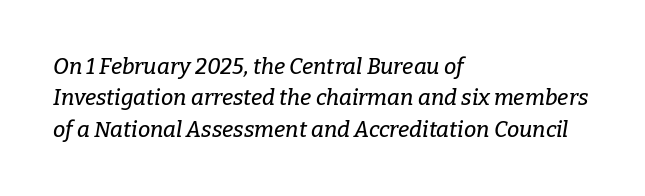
The image shows 22 px text type, italic (leaning right); set left-aligned, normal line spacing (1.43x), normal letter spacing, not underlined.
